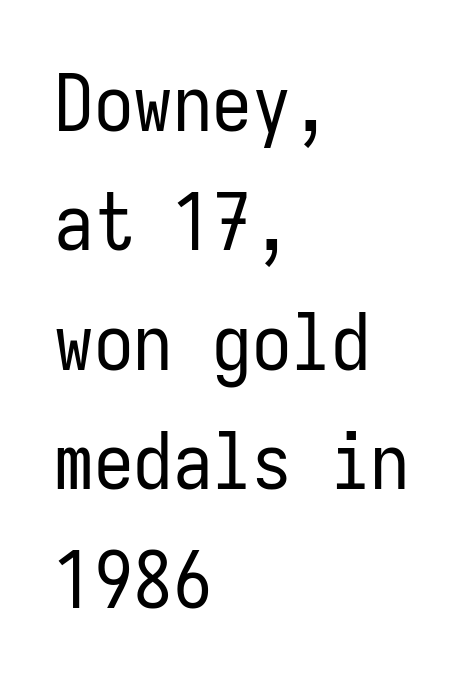
{"serif": "no", "italic": "no", "bold": "no", "weight": "regular", "width": "condensed", "stroke_contrast": "low", "x_height": "medium", "monospaced": "yes", "underline": "no", "align": "left", "line_spacing": "normal", "line_spacing_ratio": 1.51, "letter_spacing": "normal", "letter_spacing_em": 0.0, "glyph_px": 79}
